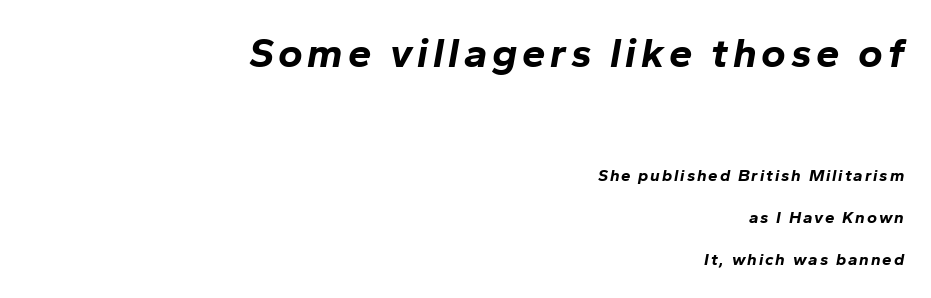
Typeset ragged left — the right edge is the straight one. The rendering shrinks the type as you move from the upper chunk to the lower. The passage shown is typed in a proportional face where columns would drift. Clear beneath every line of the passage. The vertical gap from one line to the next is large. The characters look thick and weighty, a clear bold.
